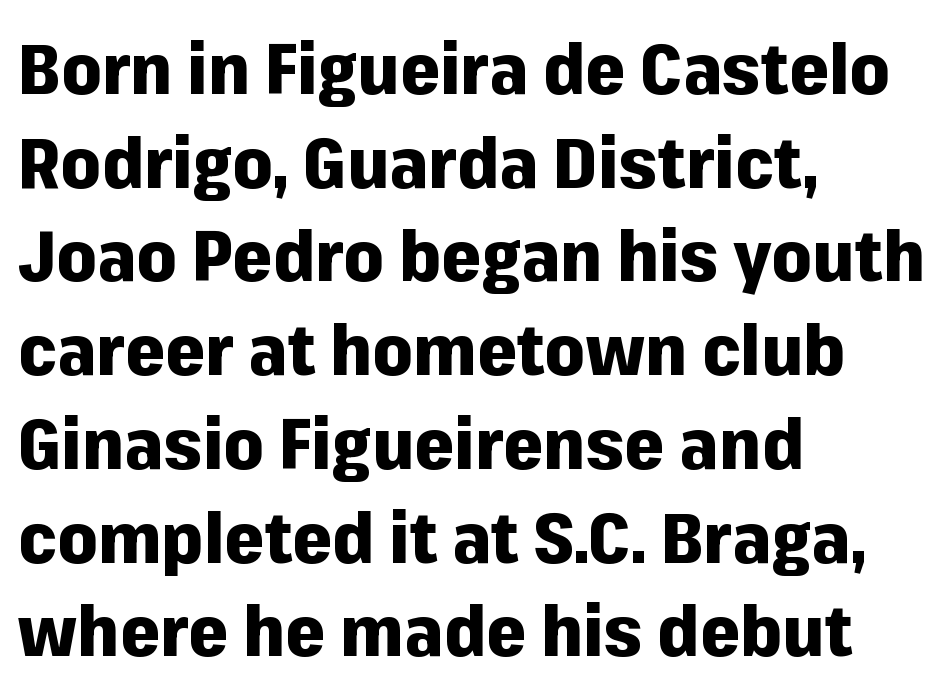
{"serif": "no", "italic": "no", "bold": "yes", "weight": "heavy", "width": "normal", "stroke_contrast": "low", "x_height": "medium", "monospaced": "no", "underline": "no", "align": "left", "line_spacing": "normal", "line_spacing_ratio": 1.32, "letter_spacing": "normal", "letter_spacing_em": 0.0, "glyph_px": 71}
